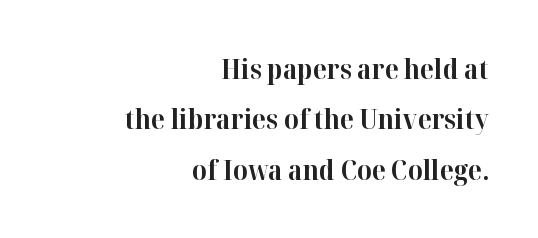
{"serif": "yes", "italic": "no", "bold": "yes", "weight": "bold", "width": "normal", "stroke_contrast": "high", "x_height": "medium", "monospaced": "no", "underline": "no", "align": "right", "line_spacing_ratio": 1.8, "letter_spacing": "normal", "letter_spacing_em": 0.0, "glyph_px": 28}
